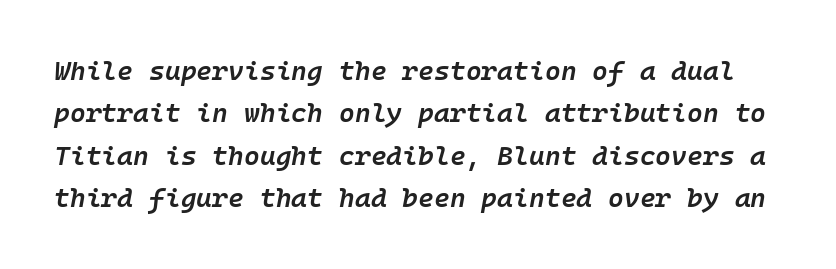
The image shows 27 px text type, italic (leaning right); set normal line spacing (1.57x), normal letter spacing, not underlined.
